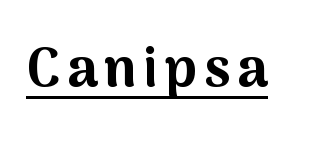
The image shows 55 px bold sans-serif type, upright; set underlined; medium stroke contrast and a medium x-height.
